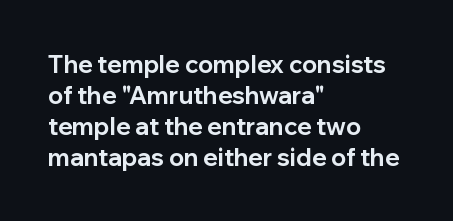
Q: Is the text bold? A: Yes.
Q: Is the text italic (slanted)? A: No, it is upright.
Q: Is the text underlined? A: No.
Q: How is the paragraph aligned? A: Left-aligned.
Q: Is the spacing between letters normal or unusually wide? A: Normal.
Q: Is the spacing between lines tight, normal or loose? A: Normal.
